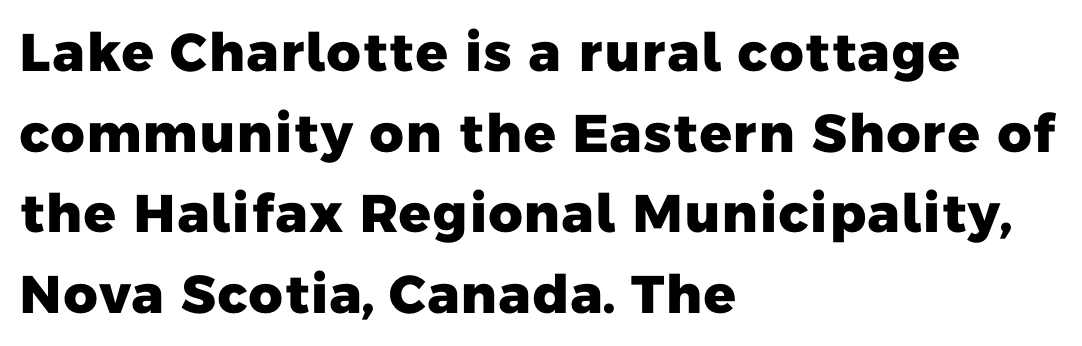
{"serif": "no", "bold": "yes", "weight": "heavy", "width": "normal", "stroke_contrast": "low", "x_height": "medium", "monospaced": "no", "underline": "no", "align": "left", "line_spacing": "normal", "line_spacing_ratio": 1.52, "letter_spacing": "normal", "letter_spacing_em": 0.0, "glyph_px": 53}
